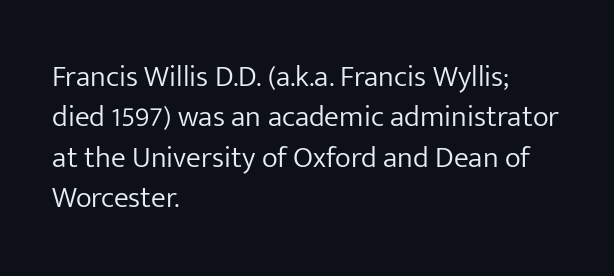
The image shows 30 px light sans-serif type, upright; set left-aligned, normal line spacing (1.35x), normal letter spacing, not underlined; low stroke contrast and a medium x-height.
